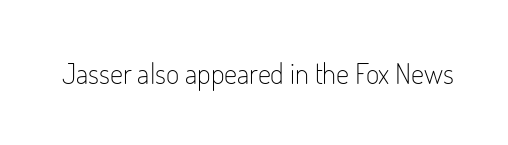
{"serif": "no", "italic": "no", "bold": "no", "weight": "light", "width": "condensed", "stroke_contrast": "low", "x_height": "small", "monospaced": "no", "underline": "no", "letter_spacing": "normal", "letter_spacing_em": 0.0, "glyph_px": 29}
